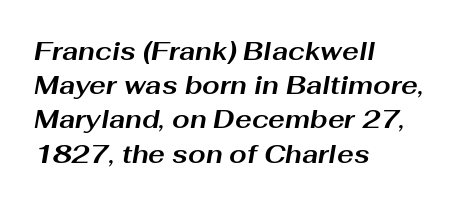
{"italic": "yes", "lean": "right", "slant_degrees": 10, "bold": "yes", "underline": "no", "align": "left", "line_spacing": "normal", "line_spacing_ratio": 1.37, "letter_spacing": "normal", "letter_spacing_em": 0.0, "glyph_px": 25}
